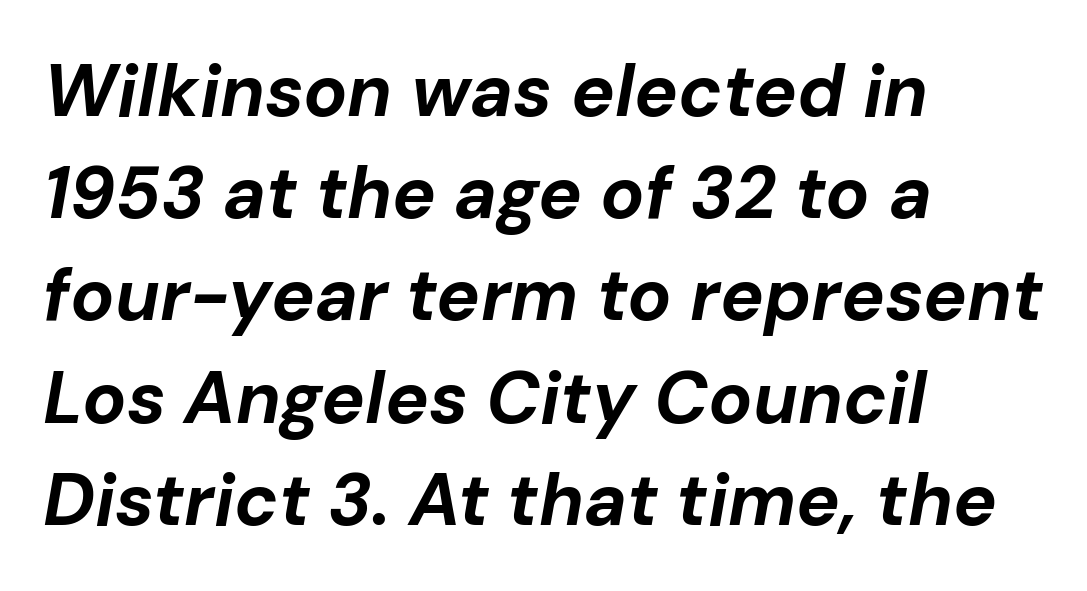
The image shows 73 px bold type, italic (leaning right); set left-aligned, normal line spacing (1.4x), normal letter spacing, not underlined; low stroke contrast and a medium x-height.
